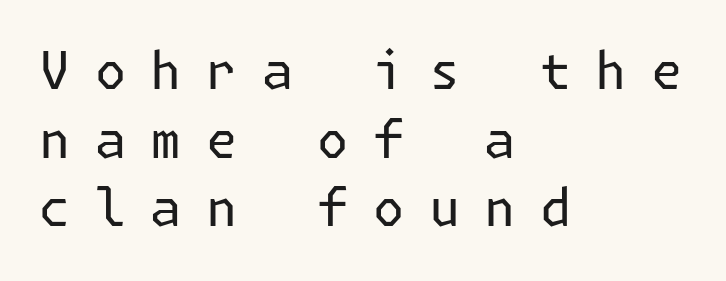
Are there feet on the stems? There aren't — it's a sans. Leading matches the norm, producing a regular column. A bare baseline throughout the passage. Posture: vertical.
